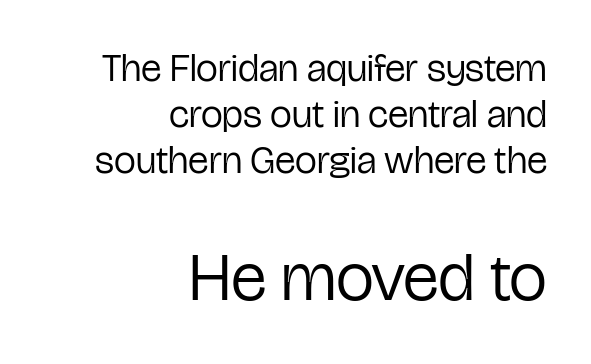
Words float on clear page, feet unadorned. The lines are quadded right. The weight tops out at a normal text grade. Posture: upright roman. The passage shown is typeset with a sans-serif family.
